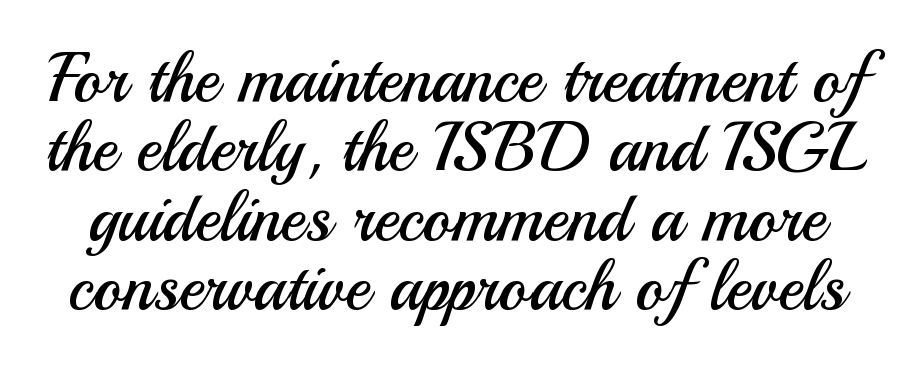
Do the characters align in a grid? No, the font is proportional. A sans-serif font was chosen for this passage. Underlining? Definitely not there. Baseline-to-baseline distance is barely more than the letter height. Look at the tracking — it's just the regular setting, nothing added.
